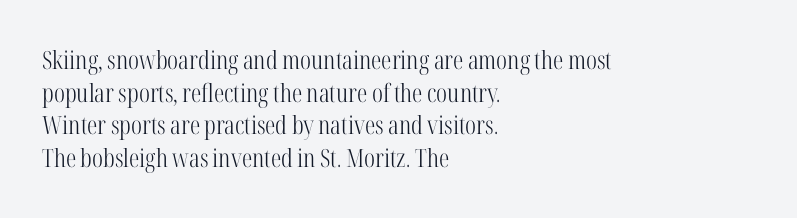
What's the leading like? Ordinary, nothing unusual. The passage shown has conventional tracking throughout. The typography opts for an upright posture over an oblique one. The passage is arranged the way most books set body copy — flush left.
